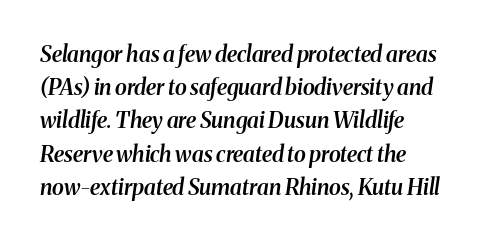
The image shows 22 px text type, italic (leaning right); set left-aligned, normal line spacing (1.51x), normal letter spacing, not underlined.
